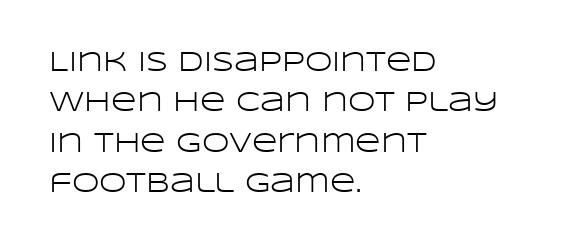
{"serif": "no", "italic": "no", "bold": "no", "weight": "light", "width": "wide", "stroke_contrast": "low", "x_height": "large", "monospaced": "no", "underline": "no", "align": "left", "line_spacing": "normal", "line_spacing_ratio": 1.44, "letter_spacing": "normal", "letter_spacing_em": 0.0, "glyph_px": 28}
